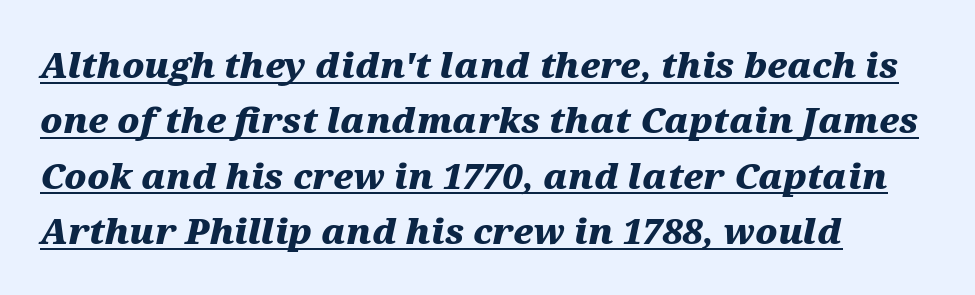
{"italic": "yes", "lean": "right", "slant_degrees": 12, "bold": "yes", "weight": "heavy", "width": "wide", "stroke_contrast": "medium", "x_height": "medium", "monospaced": "no", "underline": "yes", "align": "left", "line_spacing": "normal", "line_spacing_ratio": 1.58, "letter_spacing": "normal", "letter_spacing_em": 0.0, "glyph_px": 35}
